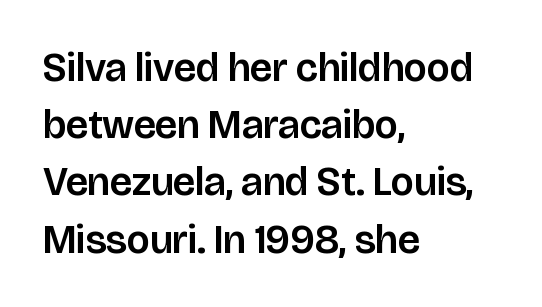
Q: Is the text italic (slanted)? A: No, it is upright.
Q: Is the typeface a serif or a sans-serif typeface? A: Sans-serif.
Q: Is the text underlined? A: No.
Q: How is the paragraph aligned? A: Left-aligned.
Q: Is the spacing between letters normal or unusually wide? A: Normal.
Q: Is the spacing between lines tight, normal or loose? A: Normal.
Q: Width (condensed, normal, or wide)? A: Normal.
Q: Stroke contrast? A: Low.
Q: x-height? A: Large.
Q: Monospaced? A: No.
